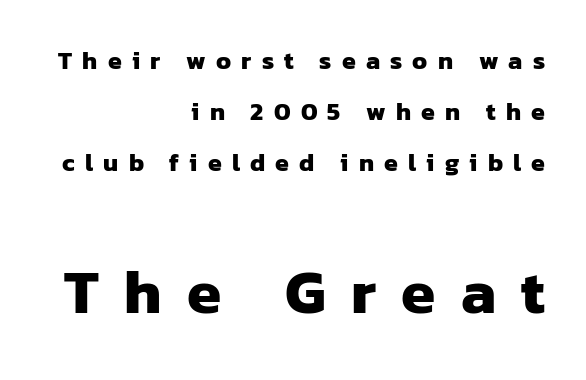
Q: Is the text bold? A: Yes.
Q: Is the typeface a serif or a sans-serif typeface? A: Sans-serif.
Q: Is the text underlined? A: No.
Q: How is the paragraph aligned? A: Right-aligned.
Q: Is the spacing between letters normal or unusually wide? A: Unusually wide.
Q: Is the spacing between lines tight, normal or loose? A: Loose.
Q: Which block of text is set in a larger size, the first (top) or the second (bottom)? A: The second (bottom) one.
Q: Width (condensed, normal, or wide)? A: Normal.
Q: Stroke contrast? A: Low.
Q: x-height? A: Medium.
Q: Monospaced? A: No.
